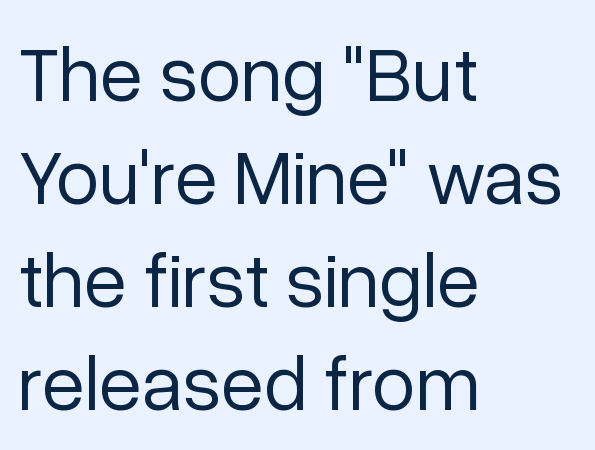
Q: Is the text bold? A: No.
Q: Is the text italic (slanted)? A: No, it is upright.
Q: Is the typeface a serif or a sans-serif typeface? A: Sans-serif.
Q: Is the text underlined? A: No.
Q: How is the paragraph aligned? A: Left-aligned.
Q: Is the spacing between letters normal or unusually wide? A: Normal.
Q: Is the spacing between lines tight, normal or loose? A: Normal.
Q: Width (condensed, normal, or wide)? A: Normal.
Q: Stroke contrast? A: Low.
Q: x-height? A: Medium.
Q: Monospaced? A: No.
